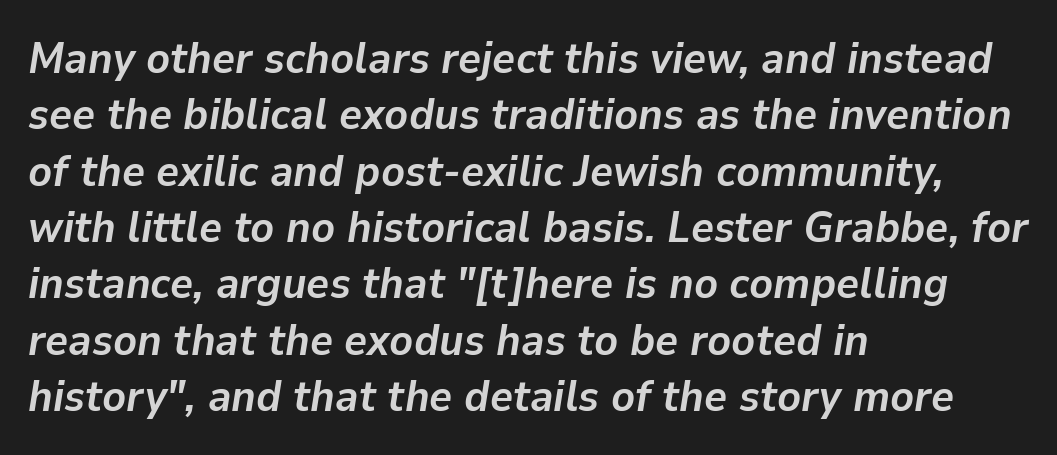
{"italic": "yes", "lean": "right", "slant_degrees": 9, "bold": "yes", "weight": "semibold", "width": "normal", "stroke_contrast": "low", "x_height": "medium", "monospaced": "no", "underline": "no", "align": "left", "line_spacing": "normal", "line_spacing_ratio": 1.28, "letter_spacing": "normal", "letter_spacing_em": 0.0, "glyph_px": 44}
